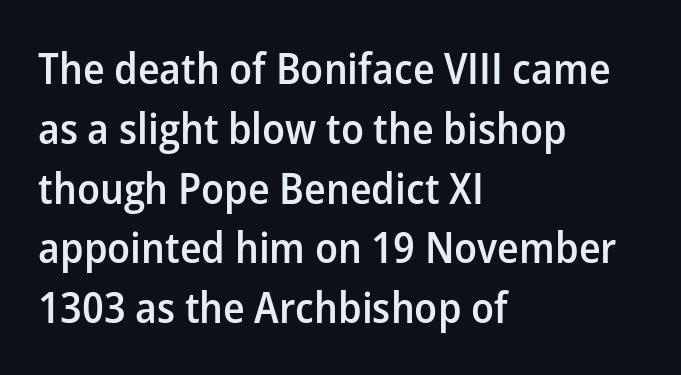
{"serif": "no", "italic": "no", "bold": "semi", "weight": "semibold", "width": "normal", "stroke_contrast": "low", "x_height": "medium", "monospaced": "no", "underline": "no", "align": "left", "line_spacing": "normal", "line_spacing_ratio": 1.39, "letter_spacing": "normal", "letter_spacing_em": 0.0, "glyph_px": 43}
